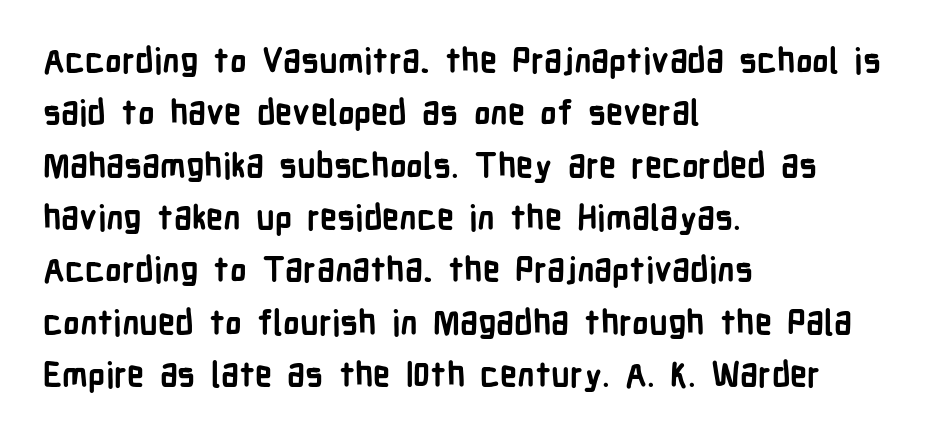
The image shows 34 px semibold, condensed sans-serif type, upright; set left-aligned, normal line spacing (1.54x), normal letter spacing, not underlined; low stroke contrast and a medium x-height.
